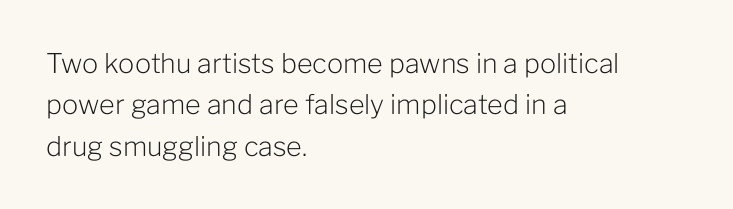
{"italic": "no", "bold": "no", "underline": "no", "align": "left", "line_spacing": "normal", "line_spacing_ratio": 1.53, "letter_spacing": "normal", "letter_spacing_em": 0.0, "glyph_px": 27}
